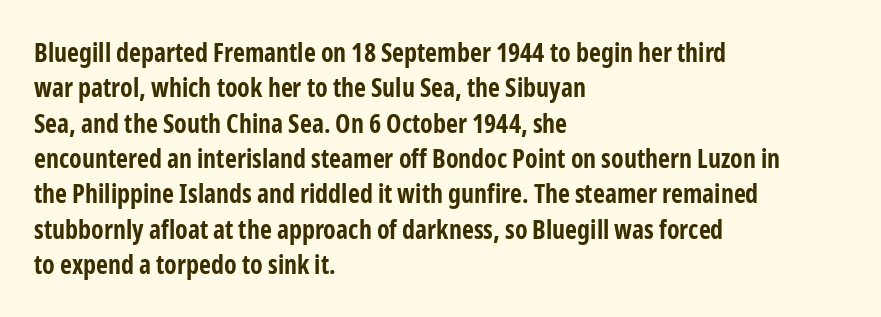
{"italic": "no", "bold": "yes", "underline": "no", "align": "left", "line_spacing": "normal", "line_spacing_ratio": 1.36, "letter_spacing": "normal", "letter_spacing_em": 0.0, "glyph_px": 26}
